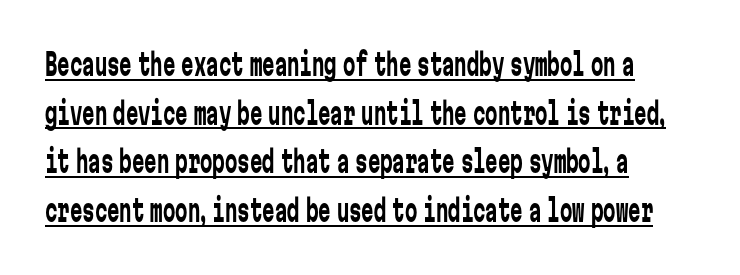
{"serif": "no", "italic": "no", "bold": "no", "weight": "regular", "width": "condensed", "stroke_contrast": "low", "x_height": "medium", "monospaced": "yes", "underline": "yes", "align": "left", "line_spacing": "normal", "line_spacing_ratio": 1.57, "letter_spacing": "normal", "letter_spacing_em": 0.0, "glyph_px": 31}
